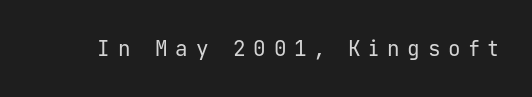
The image shows 21 px text type, upright; set unusually wide letter spacing (+0.38 em), not underlined.
